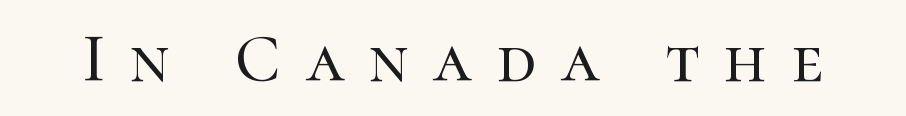
{"serif": "yes", "italic": "no", "width": "normal", "stroke_contrast": "high", "x_height": "medium", "monospaced": "no", "underline": "no", "letter_spacing": "wide", "letter_spacing_em": 0.36, "glyph_px": 69}
